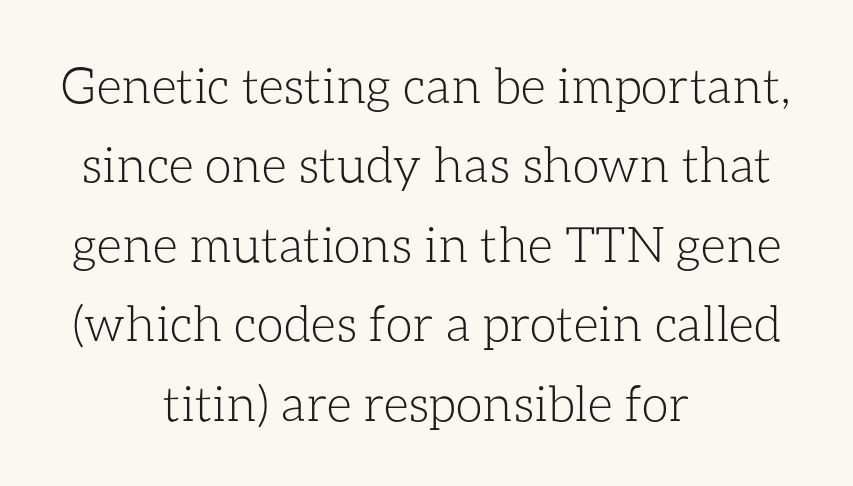
Q: Is the text bold? A: No.
Q: Is the text italic (slanted)? A: No, it is upright.
Q: Is the text underlined? A: No.
Q: How is the paragraph aligned? A: Centered.
Q: Is the spacing between letters normal or unusually wide? A: Normal.
Q: Is the spacing between lines tight, normal or loose? A: Normal.
Q: Width (condensed, normal, or wide)? A: Normal.
Q: Stroke contrast? A: Low.
Q: x-height? A: Medium.
Q: Monospaced? A: No.
